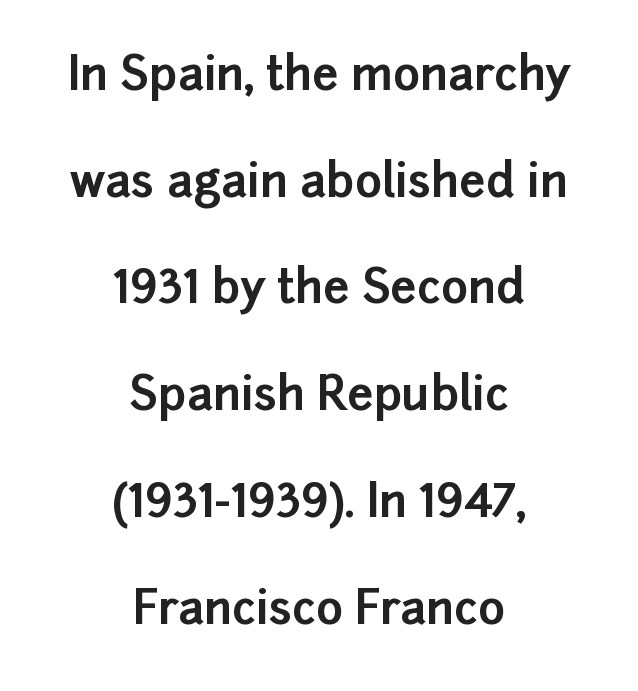
Are there feet on the stems? There aren't — it's a sans. The type is set solid horizontally, with unmodified tracking. What weight is shown? A full bold with thick strokes. Think of a printed novel: that variable character pitch is what you see here.
